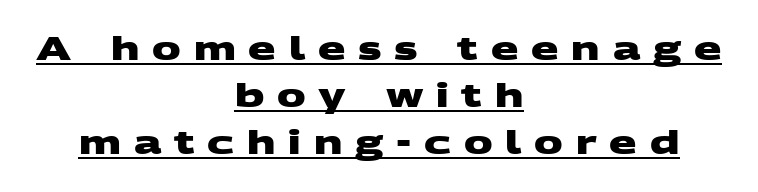
The image shows 32 px heavy, wide sans-serif type; set centered, normal line spacing (1.47x), unusually wide letter spacing (+0.4 em), underlined; medium stroke contrast and a large x-height.
